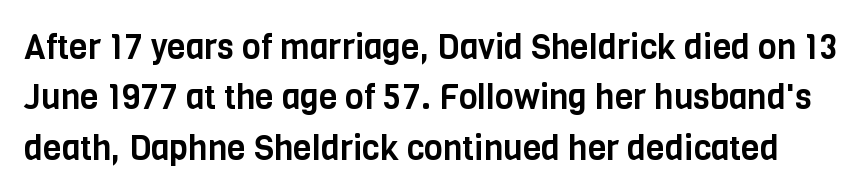
{"serif": "no", "italic": "no", "width": "condensed", "stroke_contrast": "low", "x_height": "large", "monospaced": "no", "underline": "no", "line_spacing": "normal", "line_spacing_ratio": 1.48, "letter_spacing": "normal", "letter_spacing_em": 0.0, "glyph_px": 34}
